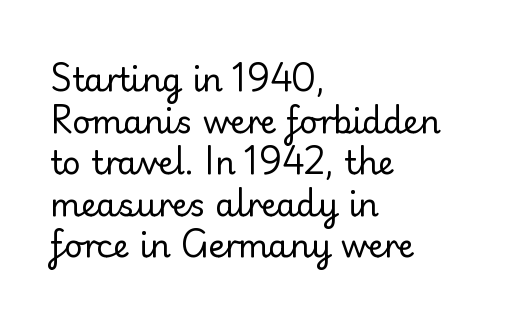
The image shows 32 px regular-weight sans-serif type, upright; set left-aligned, normal line spacing (1.3x), normal letter spacing, not underlined; low stroke contrast and a small x-height.
